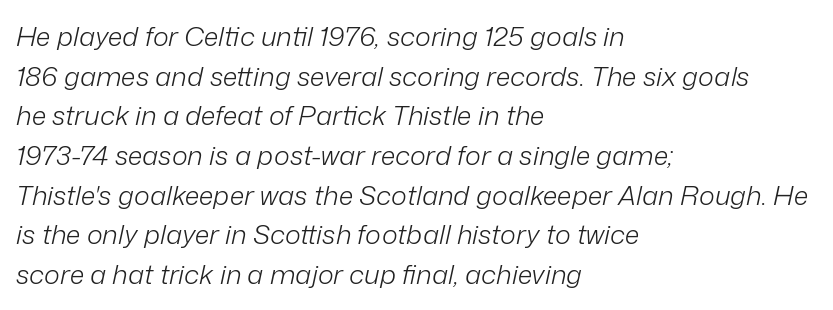
Q: Is the text bold? A: No.
Q: Is the text italic (slanted)? A: Yes, it leans right by about 12 degrees.
Q: Is the text underlined? A: No.
Q: How is the paragraph aligned? A: Left-aligned.
Q: Is the spacing between letters normal or unusually wide? A: Normal.
Q: Is the spacing between lines tight, normal or loose? A: Normal.
